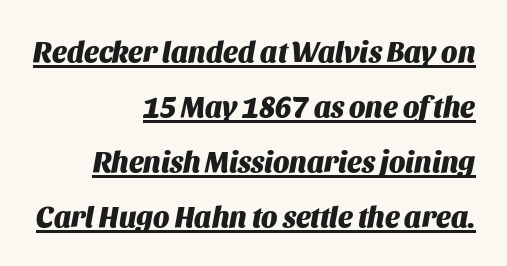
{"italic": "yes", "lean": "right", "slant_degrees": 11, "bold": "yes", "weight": "heavy", "width": "normal", "stroke_contrast": "medium", "x_height": "large", "monospaced": "no", "underline": "yes", "align": "right", "line_spacing": "loose", "line_spacing_ratio": 1.9, "letter_spacing": "normal", "letter_spacing_em": 0.0, "glyph_px": 29}
